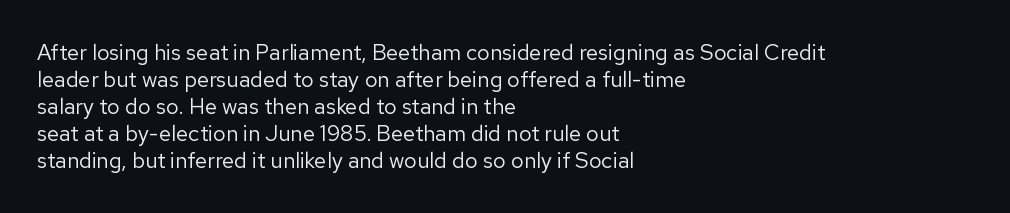
Q: Is the text bold? A: No.
Q: Is the text italic (slanted)? A: No, it is upright.
Q: Is the text underlined? A: No.
Q: How is the paragraph aligned? A: Left-aligned.
Q: Is the spacing between letters normal or unusually wide? A: Normal.
